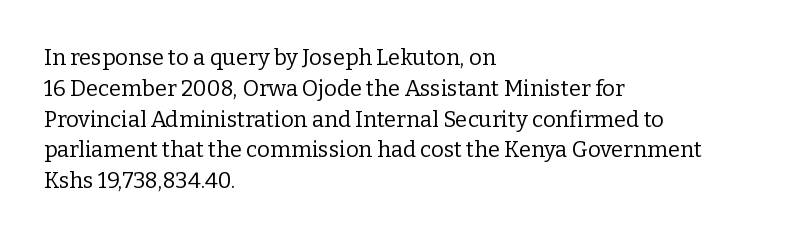
Q: Is the text bold? A: No.
Q: Is the text italic (slanted)? A: No, it is upright.
Q: Is the text underlined? A: No.
Q: How is the paragraph aligned? A: Left-aligned.
Q: Is the spacing between letters normal or unusually wide? A: Normal.
Q: Is the spacing between lines tight, normal or loose? A: Normal.
